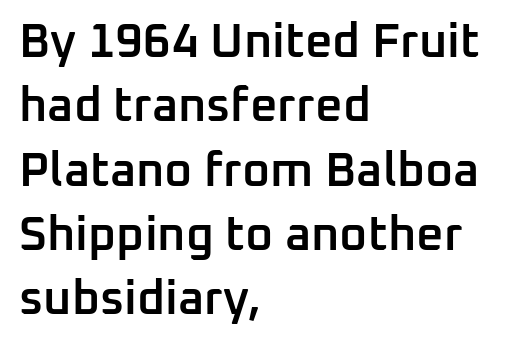
The image shows 48 px semibold sans-serif type, upright; set left-aligned, normal line spacing (1.34x), normal letter spacing, not underlined; low stroke contrast and a medium x-height.
